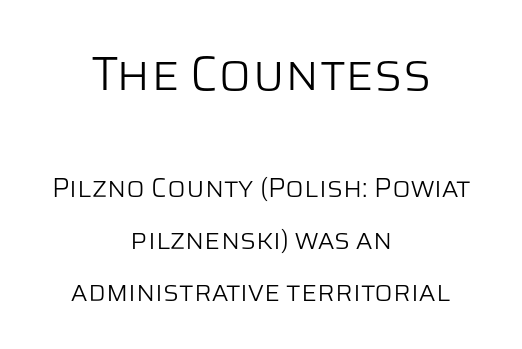
Q: Is the text bold? A: No.
Q: Is the text italic (slanted)? A: No, it is upright.
Q: Is the typeface a serif or a sans-serif typeface? A: Sans-serif.
Q: Is the text underlined? A: No.
Q: How is the paragraph aligned? A: Centered.
Q: Is the spacing between letters normal or unusually wide? A: Normal.
Q: Is the spacing between lines tight, normal or loose? A: Loose.
Q: Which block of text is set in a larger size, the first (top) or the second (bottom)? A: The first (top) one.
Q: Width (condensed, normal, or wide)? A: Normal.
Q: Stroke contrast? A: Low.
Q: x-height? A: Large.
Q: Monospaced? A: No.
